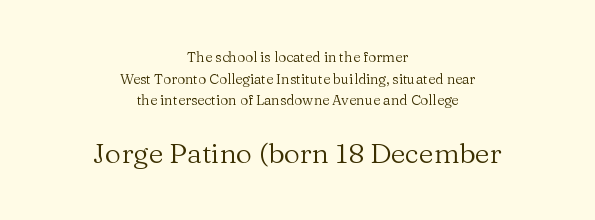
Q: Is the text bold? A: No.
Q: Is the text italic (slanted)? A: No, it is upright.
Q: Is the typeface a serif or a sans-serif typeface? A: Serif.
Q: Is the text underlined? A: No.
Q: How is the paragraph aligned? A: Centered.
Q: Is the spacing between letters normal or unusually wide? A: Normal.
Q: Is the spacing between lines tight, normal or loose? A: Normal.
Q: Which block of text is set in a larger size, the first (top) or the second (bottom)? A: The second (bottom) one.
Q: Width (condensed, normal, or wide)? A: Normal.
Q: Stroke contrast? A: Medium.
Q: x-height? A: Medium.
Q: Monospaced? A: No.
